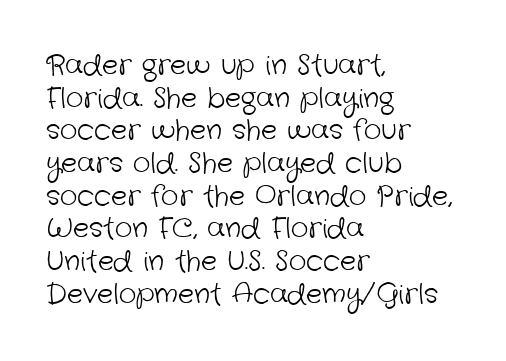
Q: Is the text bold? A: No.
Q: Is the text underlined? A: No.
Q: How is the paragraph aligned? A: Left-aligned.
Q: Is the spacing between letters normal or unusually wide? A: Normal.
